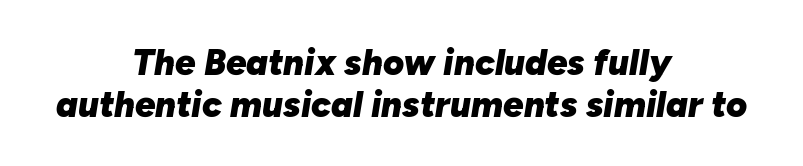
The image shows 36 px heavy type, italic (leaning right); set centered, line spacing 1.16x, normal letter spacing, not underlined; low stroke contrast and a medium x-height.
